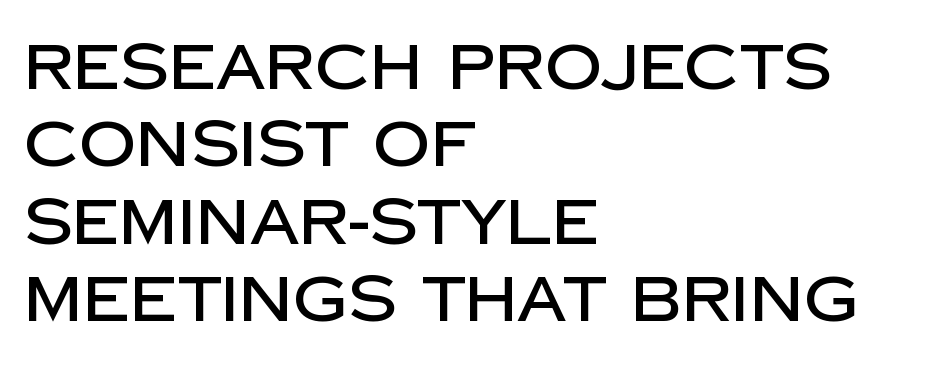
This rendering leaves character spacing at its baseline value. The baseline area is clear. The text block is weighted toward the left margin, trailing off unevenly rightward. Character widths vary here, with narrow letters taking less room than wide ones.
